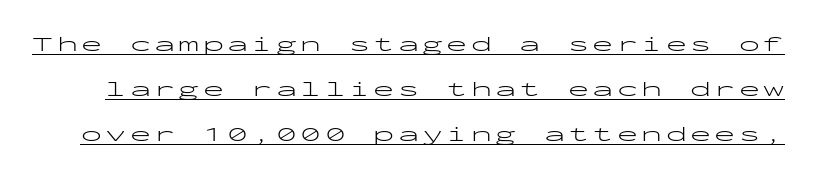
Italic: no, the glyphs are upright roman. The rendered words wear a rule along their underside. No chunkiness to these letters — they're not bold. Each new line begins a long way beneath the previous one.
